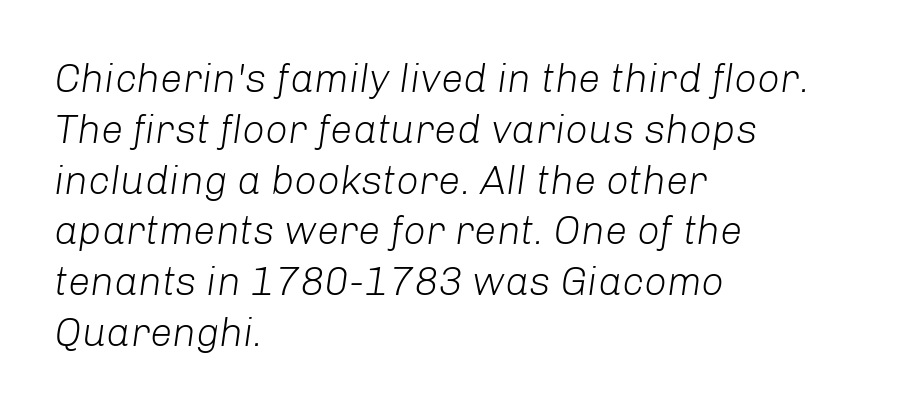
Caption: face not bold, strokes unweighted. Each line starts at the same left margin while the right side varies. Looking at the ascenders, they clearly lean. No extra tracking has been applied to these lines.
